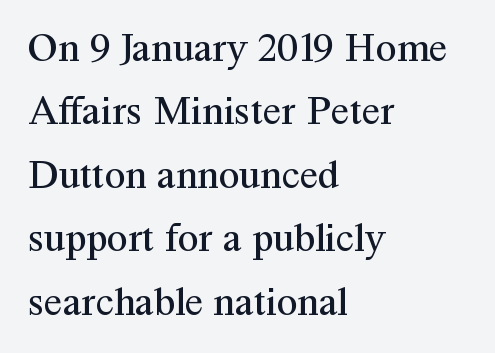
The image shows 42 px regular-weight serif type, upright; set left-aligned, normal line spacing (1.51x), normal letter spacing, not underlined; medium stroke contrast and a medium x-height.
